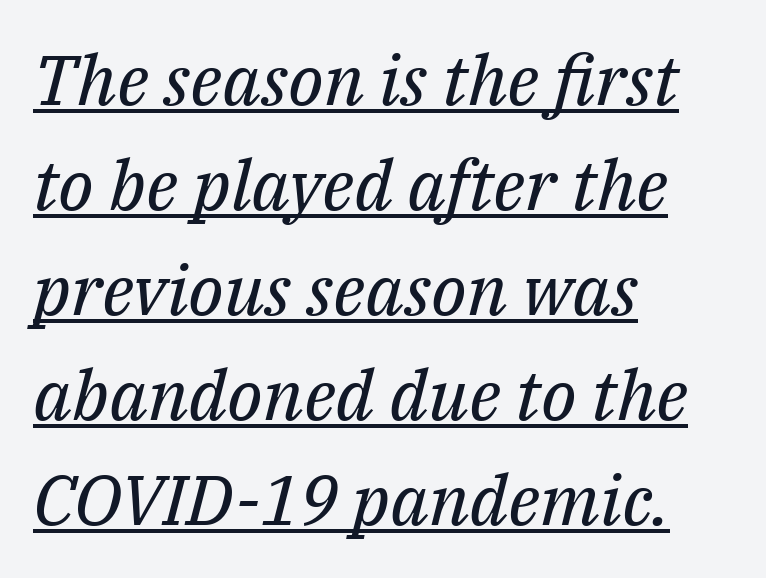
Q: Is the text bold? A: No.
Q: Is the text italic (slanted)? A: Yes, it leans right by about 14 degrees.
Q: Is the typeface a serif or a sans-serif typeface? A: Serif.
Q: Is the text underlined? A: Yes.
Q: How is the paragraph aligned? A: Left-aligned.
Q: Is the spacing between letters normal or unusually wide? A: Normal.
Q: Is the spacing between lines tight, normal or loose? A: Normal.
Q: Width (condensed, normal, or wide)? A: Normal.
Q: Stroke contrast? A: Medium.
Q: x-height? A: Medium.
Q: Monospaced? A: No.
